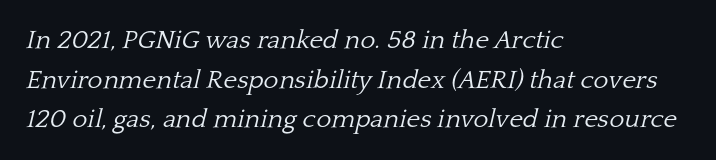
The image shows 26 px text type, italic (leaning right); set left-aligned, normal line spacing (1.52x), normal letter spacing, not underlined.
